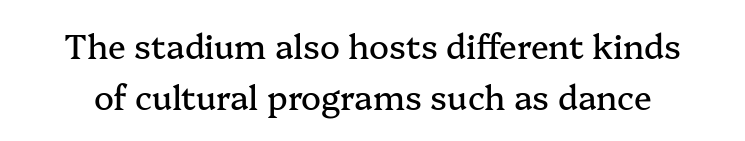
Q: Is the text italic (slanted)? A: No, it is upright.
Q: Is the typeface a serif or a sans-serif typeface? A: Serif.
Q: Is the text underlined? A: No.
Q: Is the spacing between letters normal or unusually wide? A: Normal.
Q: Is the spacing between lines tight, normal or loose? A: Normal.
Q: Width (condensed, normal, or wide)? A: Normal.
Q: Stroke contrast? A: Medium.
Q: x-height? A: Medium.
Q: Monospaced? A: No.
